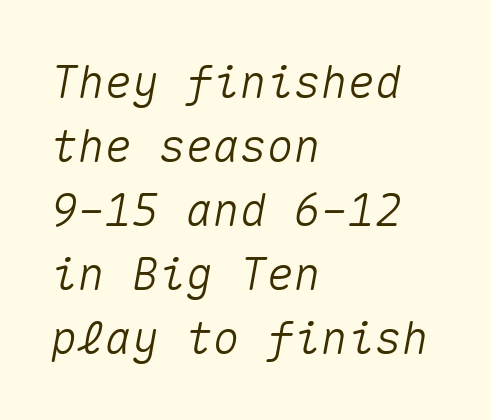
The passage shown leans; its letterforms are oblique. Each word holds together tightly as a unit, with standard inter-letter gaps. A student would call this left alignment; a typographer would say flush left, rag right. This rendering features lettering with no underline.
